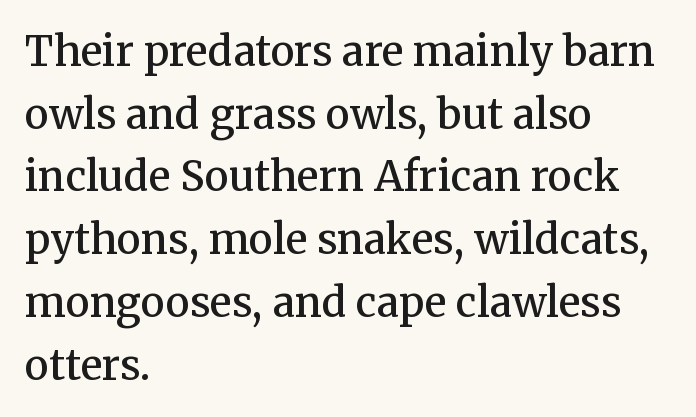
The image shows 41 px semibold serif type, upright; set left-aligned, normal line spacing (1.53x), normal letter spacing, not underlined; medium stroke contrast and a medium x-height.
